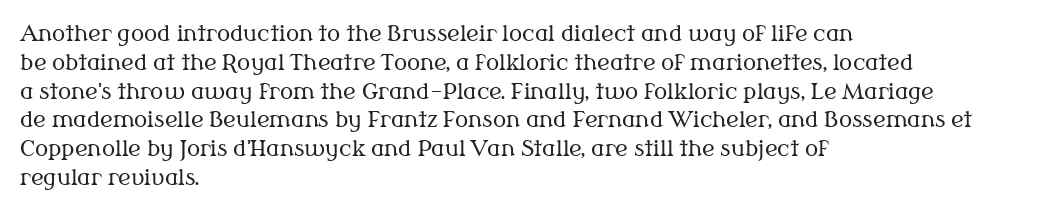
No extra ink here — the face is not bold. The ragged edge is on the right, which tells us the setting is flush left. Decoration check: the copy has no underline. Between one letter and the next there's only the usual sliver of space. No italicization has been applied; the sample stays upright. Successive baselines arrive at the customary interval.
